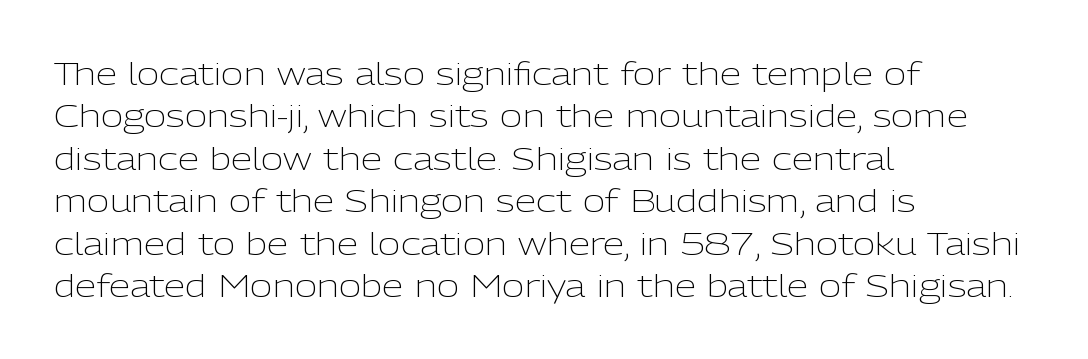
{"serif": "no", "italic": "no", "bold": "no", "weight": "light", "width": "normal", "stroke_contrast": "low", "x_height": "medium", "monospaced": "no", "underline": "no", "align": "left", "line_spacing": "normal", "line_spacing_ratio": 1.37, "letter_spacing": "normal", "letter_spacing_em": 0.0, "glyph_px": 31}
